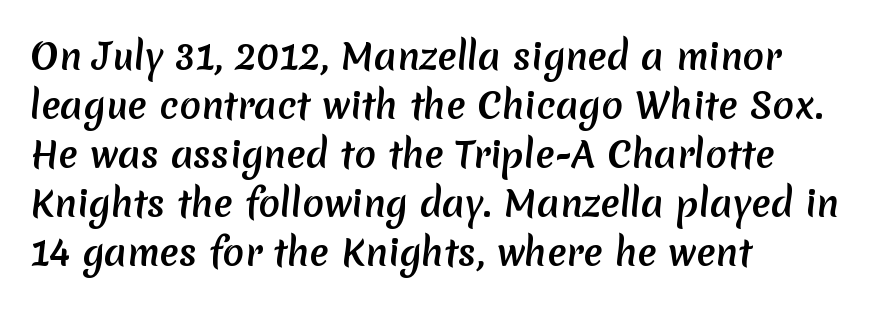
{"serif": "no", "bold": "yes", "weight": "semibold", "width": "normal", "stroke_contrast": "low", "x_height": "medium", "monospaced": "no", "underline": "no", "align": "left", "line_spacing": "normal", "line_spacing_ratio": 1.36, "letter_spacing": "normal", "letter_spacing_em": 0.0, "glyph_px": 36}
